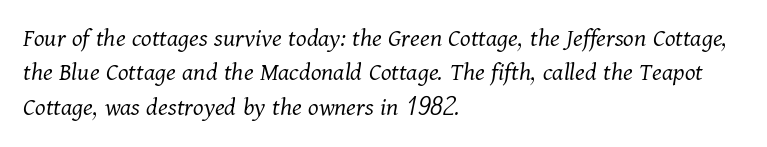
The image shows 27 px text type, italic (leaning right); set left-aligned, normal line spacing (1.27x), normal letter spacing, not underlined.
